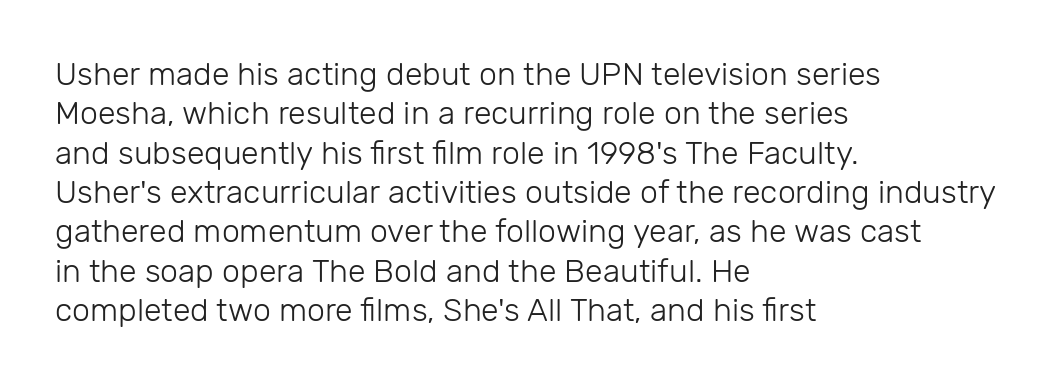
Q: Is the text bold? A: No.
Q: Is the text italic (slanted)? A: No, it is upright.
Q: Is the typeface a serif or a sans-serif typeface? A: Sans-serif.
Q: Is the text underlined? A: No.
Q: How is the paragraph aligned? A: Left-aligned.
Q: Is the spacing between letters normal or unusually wide? A: Normal.
Q: Width (condensed, normal, or wide)? A: Normal.
Q: Stroke contrast? A: Low.
Q: x-height? A: Medium.
Q: Monospaced? A: No.
